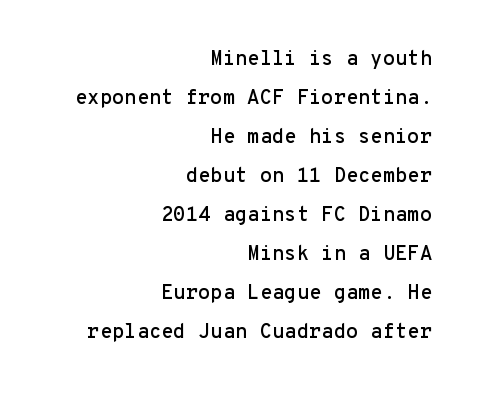
The image shows 20 px text type, upright; set right-aligned, loose line spacing (1.95x), normal letter spacing, not underlined.
